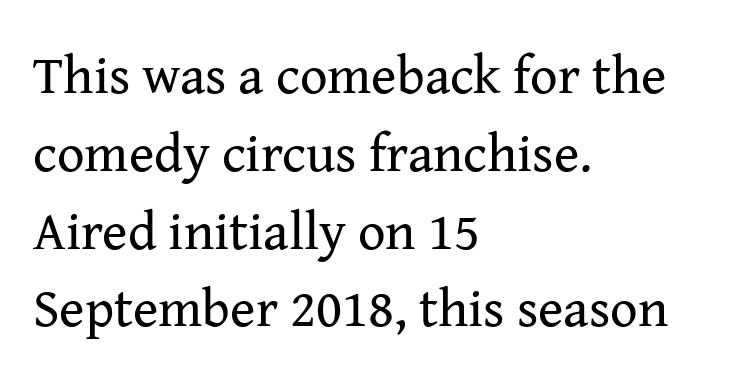
Caption: face not bold, strokes unweighted. The face used here is proportionally spaced, like ordinary book or web type. Notice how the stems are strictly vertical — no italics here. Layout note: lines flush left. A clean baseline with only descenders dipping below it. Old-style or modern, the face here clearly has serifs.
